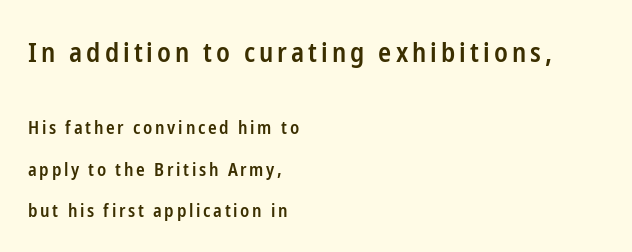
{"italic": "no", "bold": "semi", "underline": "no", "align": "left", "line_spacing": "loose", "line_spacing_ratio": 2.29, "larger_block": "first", "size_ratio": 1.5, "glyph_px": 27}
